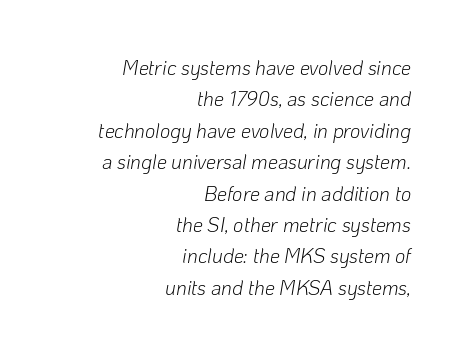
Quick note: italic. These glyphs show unthickened strokes, regular width or finer. Whoever set this chose a conventional vertical rhythm. The strip under each line holds only bare page.
